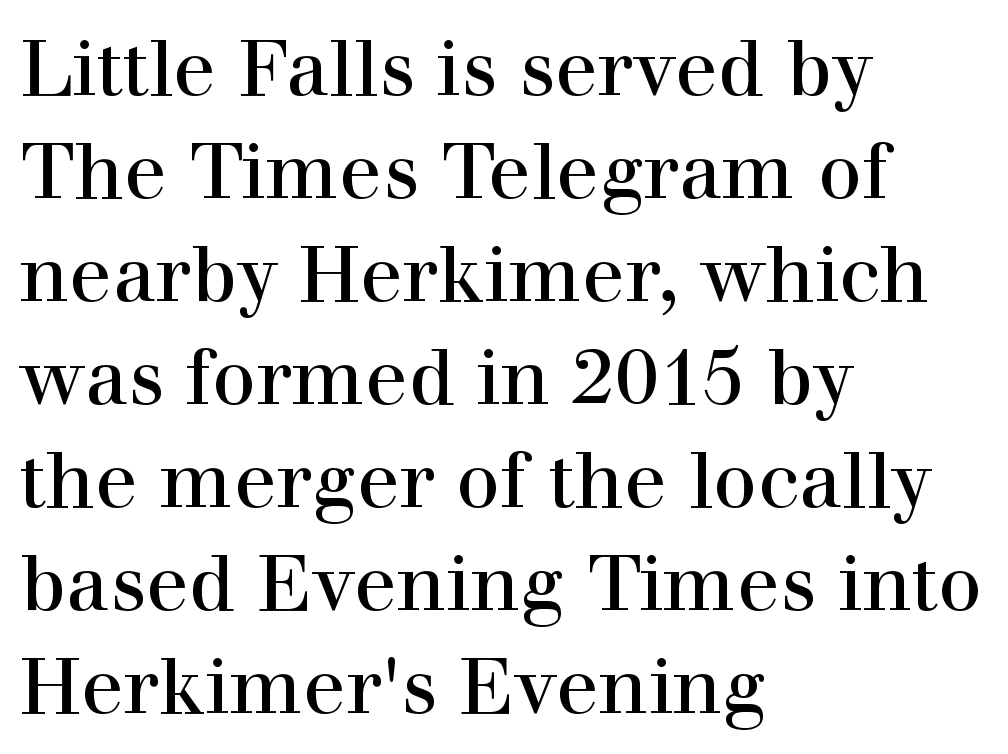
Q: Is the text bold? A: No.
Q: Is the text italic (slanted)? A: No, it is upright.
Q: Is the typeface a serif or a sans-serif typeface? A: Serif.
Q: Is the text underlined? A: No.
Q: How is the paragraph aligned? A: Left-aligned.
Q: Is the spacing between letters normal or unusually wide? A: Normal.
Q: Is the spacing between lines tight, normal or loose? A: Normal.
Q: Width (condensed, normal, or wide)? A: Normal.
Q: Stroke contrast? A: High.
Q: x-height? A: Medium.
Q: Monospaced? A: No.
